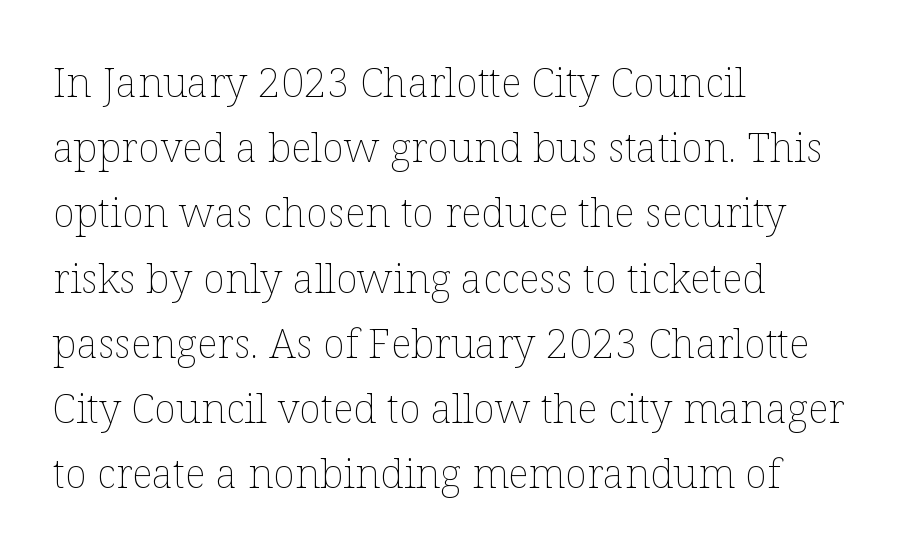
The image shows 41 px thin type, upright; set left-aligned, normal line spacing (1.59x), normal letter spacing, not underlined; low stroke contrast and a medium x-height.
